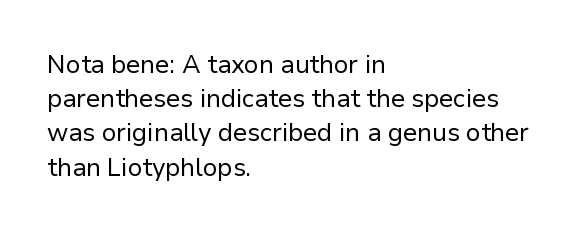
The area under the type is left untouched. A roman cut, with each character standing at attention. Observe the ordinary spacing: letters are neighbours, not strangers. Notice how the passage keeps a crisp vertical edge on the left only.
